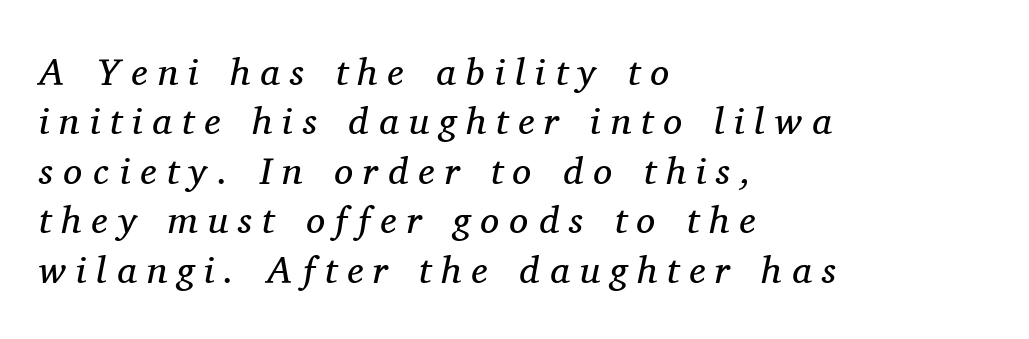
Q: Is the text bold? A: No.
Q: Is the text italic (slanted)? A: Yes, it leans right by about 11 degrees.
Q: Is the typeface a serif or a sans-serif typeface? A: Serif.
Q: Is the text underlined? A: No.
Q: How is the paragraph aligned? A: Left-aligned.
Q: Is the spacing between letters normal or unusually wide? A: Unusually wide.
Q: Is the spacing between lines tight, normal or loose? A: Normal.
Q: Width (condensed, normal, or wide)? A: Normal.
Q: Stroke contrast? A: Medium.
Q: x-height? A: Medium.
Q: Monospaced? A: No.
